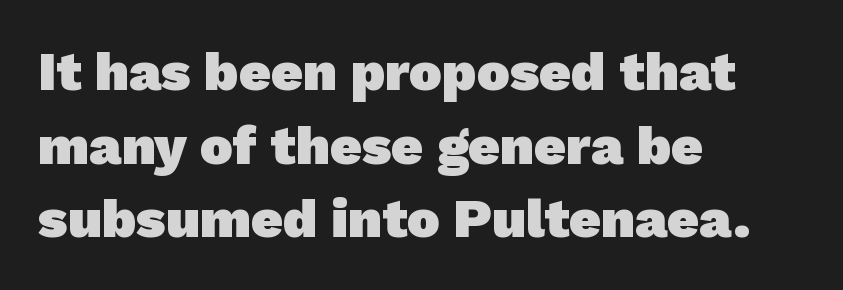
The image shows 55 px heavy sans-serif type; set left-aligned, normal line spacing (1.34x), normal letter spacing, not underlined; low stroke contrast and a medium x-height.
